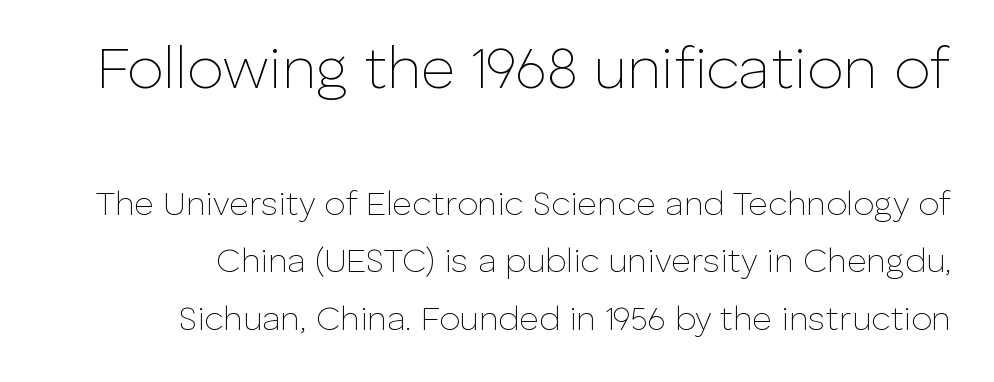
{"serif": "no", "italic": "no", "bold": "no", "weight": "thin", "width": "normal", "stroke_contrast": "low", "x_height": "medium", "monospaced": "no", "underline": "no", "line_spacing": "normal", "line_spacing_ratio": 1.68, "letter_spacing": "normal", "letter_spacing_em": 0.0, "larger_block": "first", "size_ratio": 1.74, "glyph_px": 59}
